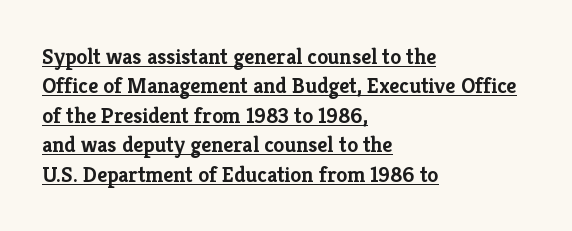
{"italic": "no", "bold": "yes", "underline": "yes", "align": "left", "line_spacing": "normal", "line_spacing_ratio": 1.34, "letter_spacing": "normal", "letter_spacing_em": 0.0, "glyph_px": 22}
